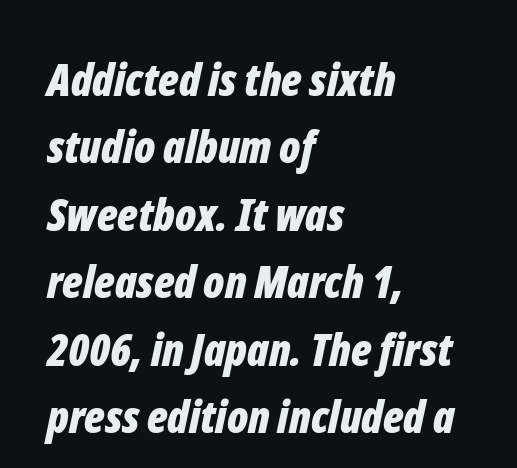
Q: Is the text bold? A: Yes.
Q: Is the text italic (slanted)? A: Yes, it leans right by about 12 degrees.
Q: Is the text underlined? A: No.
Q: How is the paragraph aligned? A: Left-aligned.
Q: Is the spacing between letters normal or unusually wide? A: Normal.
Q: Is the spacing between lines tight, normal or loose? A: Normal.
Q: Width (condensed, normal, or wide)? A: Condensed.
Q: Stroke contrast? A: Low.
Q: x-height? A: Medium.
Q: Monospaced? A: No.
